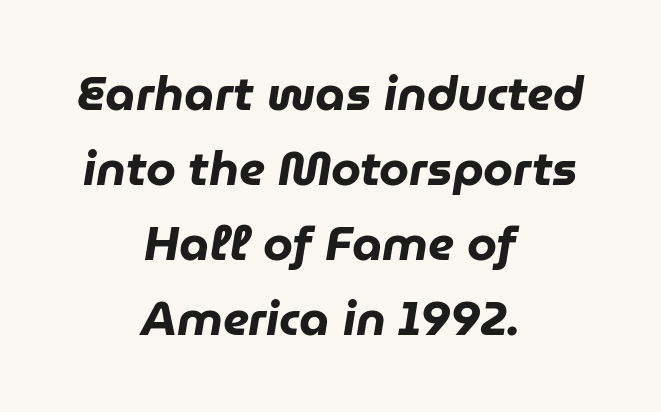
The image shows 48 px heavy type, italic (leaning right); set centered, normal line spacing (1.56x), normal letter spacing, not underlined; low stroke contrast and a medium x-height.
